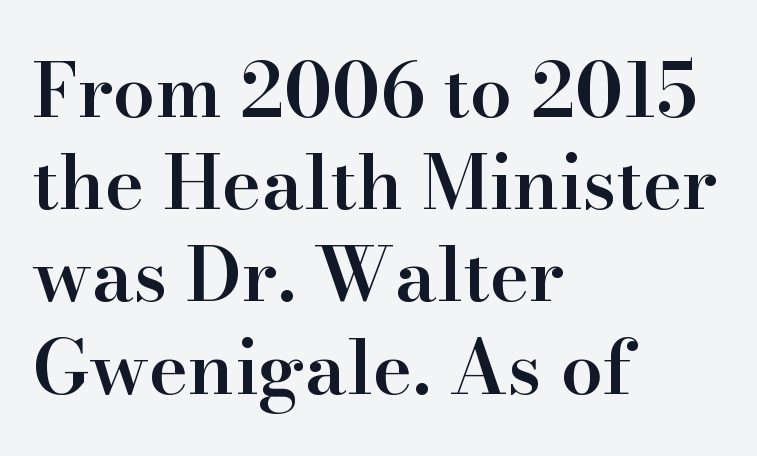
Q: Is the text bold? A: Semi-bold.
Q: Is the text italic (slanted)? A: No, it is upright.
Q: Is the typeface a serif or a sans-serif typeface? A: Serif.
Q: Is the text underlined? A: No.
Q: How is the paragraph aligned? A: Left-aligned.
Q: Is the spacing between letters normal or unusually wide? A: Normal.
Q: Width (condensed, normal, or wide)? A: Normal.
Q: Stroke contrast? A: High.
Q: x-height? A: Small.
Q: Monospaced? A: No.
